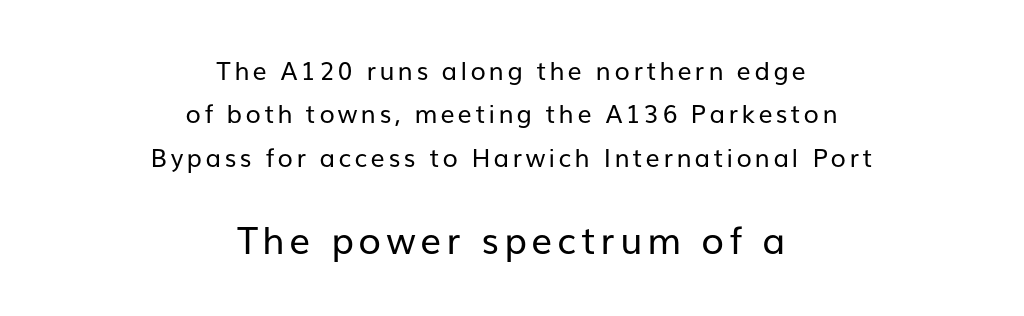
The image shows 37 px regular-weight sans-serif type, upright; set centered, line spacing 1.74x, not underlined; the second (bottom) block is 1.48x larger; low stroke contrast and a medium x-height.
